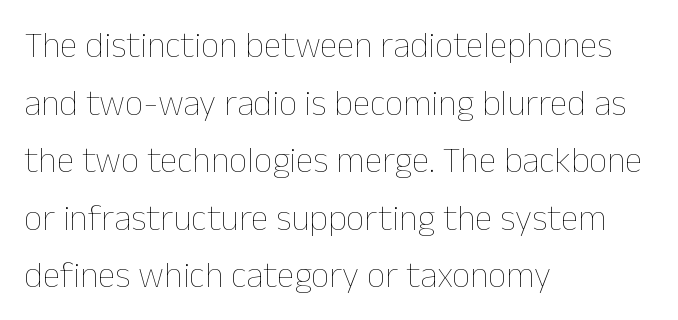
Q: Is the text bold? A: No.
Q: Is the text italic (slanted)? A: No, it is upright.
Q: Is the text underlined? A: No.
Q: How is the paragraph aligned? A: Left-aligned.
Q: Is the spacing between letters normal or unusually wide? A: Normal.
Q: Is the spacing between lines tight, normal or loose? A: Normal.
Q: Width (condensed, normal, or wide)? A: Normal.
Q: Stroke contrast? A: Low.
Q: x-height? A: Medium.
Q: Monospaced? A: No.
